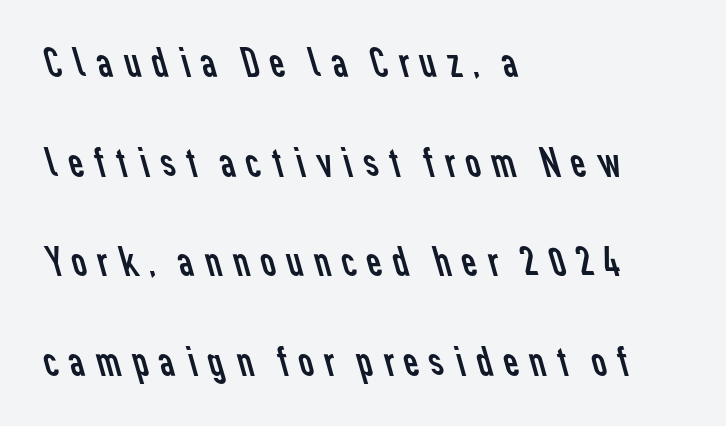
The image shows 42 px regular-weight sans-serif type; set left-aligned, loose line spacing (2.37x), not underlined; low stroke contrast and a medium x-height.
